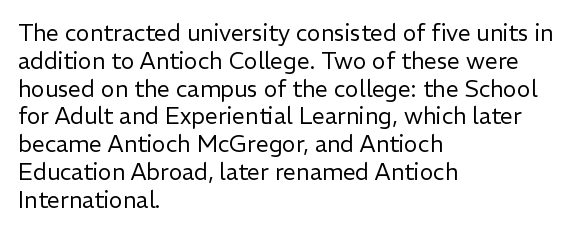
Italic: no, the glyphs are upright roman. Typeset ragged right — the left edge is the straight one. The gaps between neighbouring characters are ordinary and unremarkable. No letter is thick-stroked: the sample isn't bold. Lines of text with bare space underneath.
